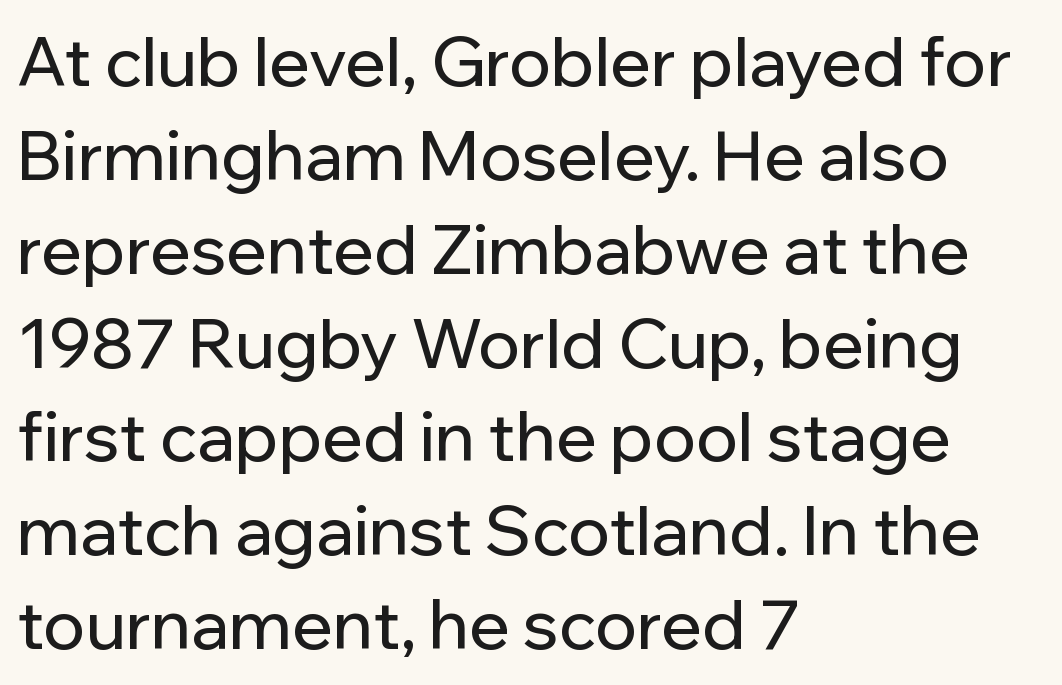
The image shows 68 px sans-serif type, upright; set left-aligned, normal line spacing (1.38x), normal letter spacing, not underlined; low stroke contrast and a medium x-height.
